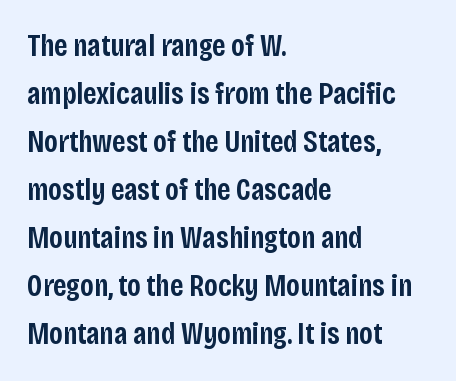
The image shows 31 px semibold, condensed sans-serif type, upright; set left-aligned, normal line spacing (1.55x), normal letter spacing, not underlined; low stroke contrast and a large x-height.
